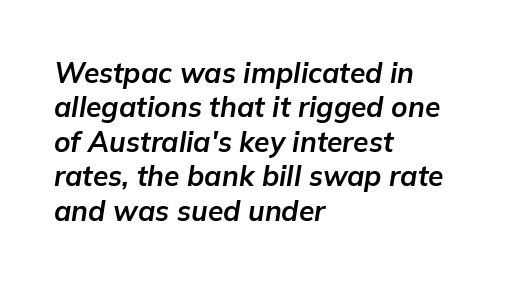
Q: Is the text bold? A: Yes.
Q: Is the text italic (slanted)? A: Yes, it leans right by about 9 degrees.
Q: Is the text underlined? A: No.
Q: How is the paragraph aligned? A: Left-aligned.
Q: Is the spacing between letters normal or unusually wide? A: Normal.
Q: Width (condensed, normal, or wide)? A: Normal.
Q: Stroke contrast? A: Low.
Q: x-height? A: Medium.
Q: Monospaced? A: No.
